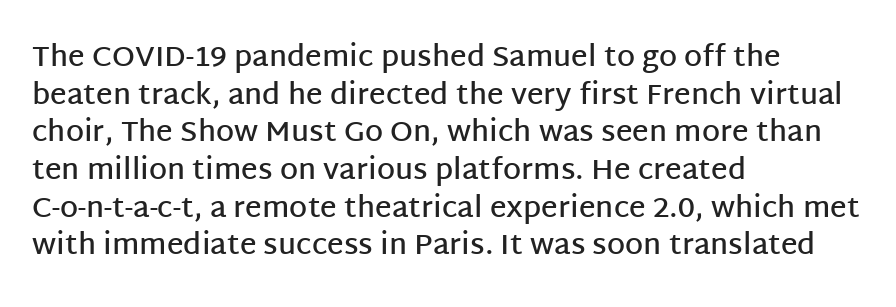
Whoever set this chose a conventional vertical rhythm. Typesetter's note: demi weight, one step under bold. This sample is left-justified, so line endings fall wherever the words run out. Letters rest on an invisible, unmarked baseline.
